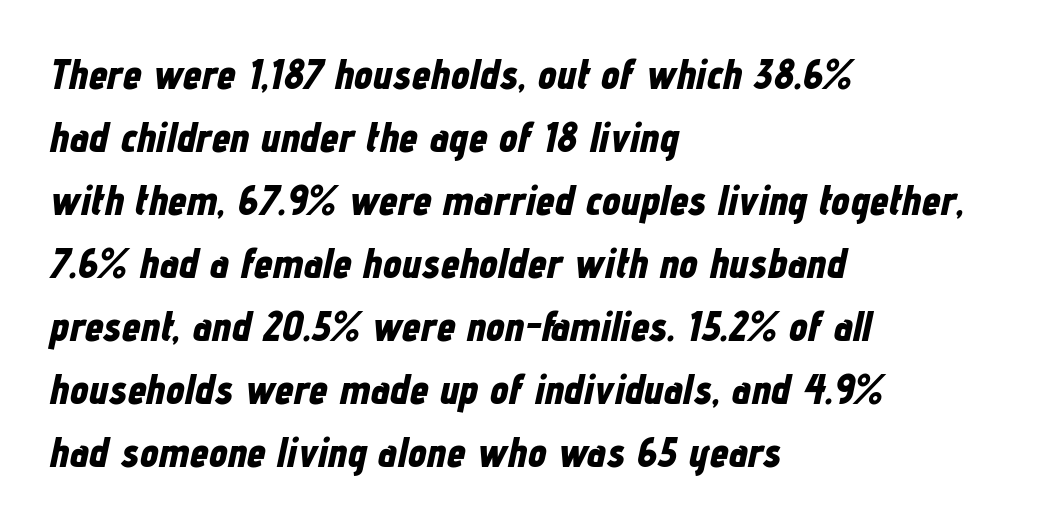
{"italic": "yes", "lean": "right", "slant_degrees": 12, "bold": "yes", "weight": "bold", "width": "condensed", "stroke_contrast": "low", "x_height": "medium", "monospaced": "no", "underline": "no", "align": "left", "line_spacing": "normal", "line_spacing_ratio": 1.5, "letter_spacing": "normal", "letter_spacing_em": 0.0, "glyph_px": 42}
